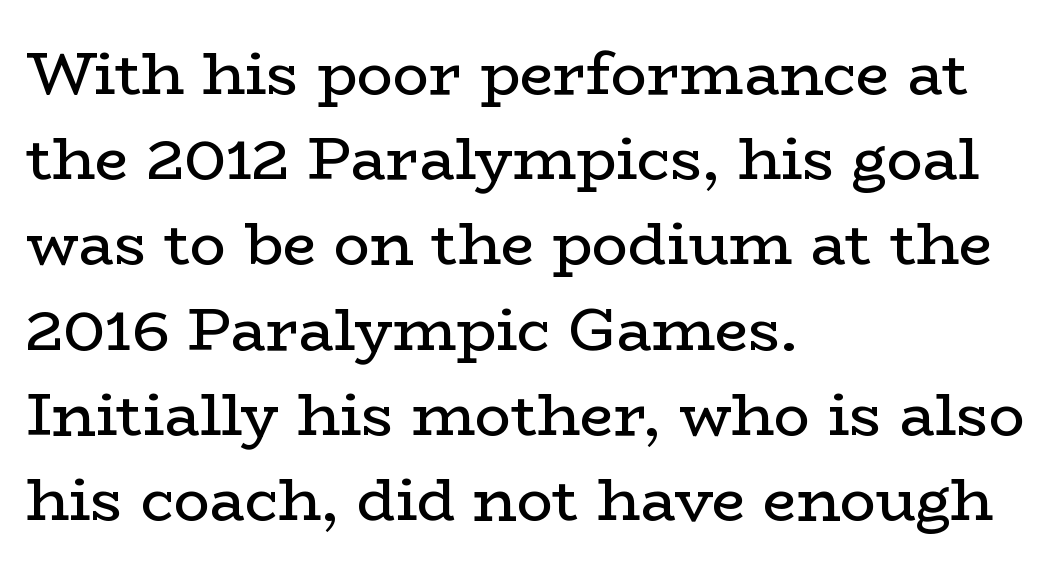
The image shows 60 px regular-weight, wide serif type, upright; set left-aligned, normal line spacing (1.42x), normal letter spacing, not underlined; low stroke contrast and a medium x-height.
